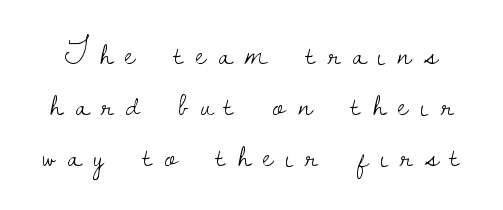
Has an underline been added? It has not. Note: serifs present on the glyphs. The typeface has the unassuming heft of standard copy or less. What stands out about the letter spacing? Its width — letters are far apart.
